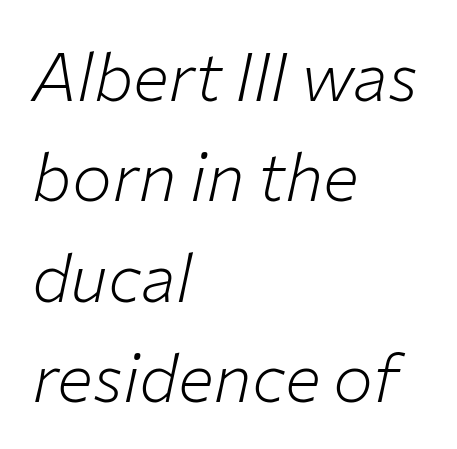
{"italic": "yes", "lean": "right", "slant_degrees": 12, "bold": "no", "weight": "light", "width": "normal", "stroke_contrast": "low", "x_height": "medium", "monospaced": "no", "underline": "no", "align": "left", "line_spacing": "normal", "line_spacing_ratio": 1.5, "letter_spacing": "normal", "letter_spacing_em": 0.0, "glyph_px": 67}
